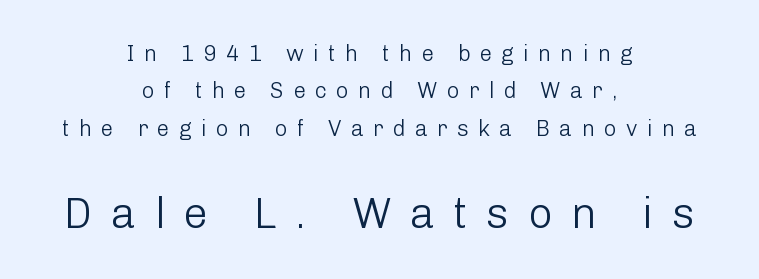
{"serif": "no", "italic": "no", "bold": "no", "weight": "light", "width": "normal", "stroke_contrast": "low", "x_height": "medium", "monospaced": "no", "underline": "no", "align": "center", "line_spacing": "normal", "line_spacing_ratio": 1.7, "letter_spacing": "wide", "letter_spacing_em": 0.42, "larger_block": "second", "size_ratio": 1.95, "glyph_px": 43}
